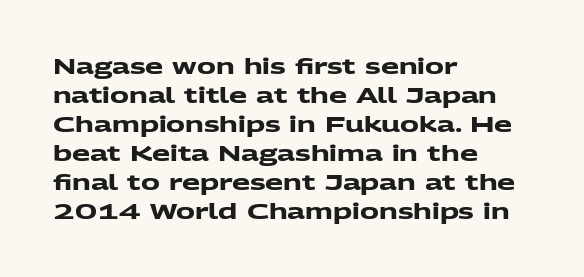
Q: Is the text bold? A: Yes.
Q: Is the text underlined? A: No.
Q: How is the paragraph aligned? A: Left-aligned.
Q: Is the spacing between letters normal or unusually wide? A: Normal.
Q: Is the spacing between lines tight, normal or loose? A: Normal.
